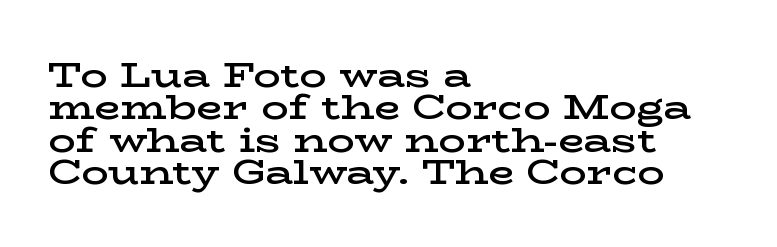
Q: Is the text bold? A: Semi-bold.
Q: Is the text italic (slanted)? A: No, it is upright.
Q: Is the typeface a serif or a sans-serif typeface? A: Serif.
Q: Is the text underlined? A: No.
Q: How is the paragraph aligned? A: Left-aligned.
Q: Is the spacing between letters normal or unusually wide? A: Normal.
Q: Is the spacing between lines tight, normal or loose? A: Tight.
Q: Width (condensed, normal, or wide)? A: Wide.
Q: Stroke contrast? A: Low.
Q: x-height? A: Medium.
Q: Monospaced? A: No.
